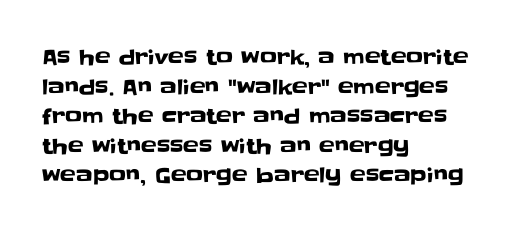
The image shows 21 px text type, upright; set left-aligned, normal line spacing (1.41x), normal letter spacing, not underlined.
